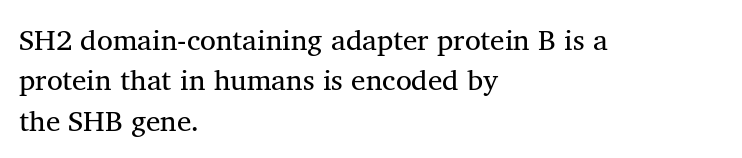
The image shows 29 px regular-weight serif type; set left-aligned, normal line spacing (1.39x), normal letter spacing, not underlined; medium stroke contrast and a medium x-height.
